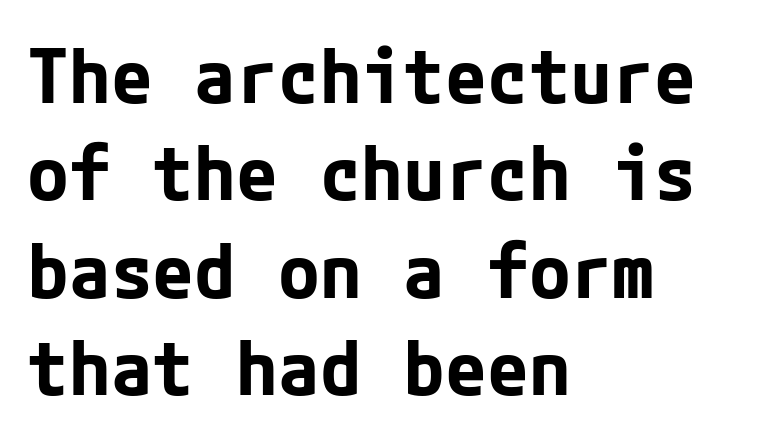
The image shows 76 px bold sans-serif type, upright; set left-aligned, normal line spacing (1.28x), normal letter spacing, not underlined; low stroke contrast and a medium x-height.
